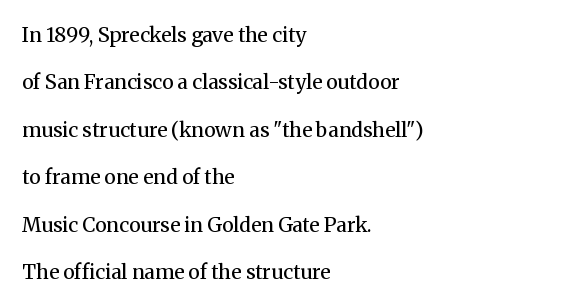
The image shows 20 px text type, upright; set left-aligned, loose line spacing (2.37x), normal letter spacing, not underlined.
